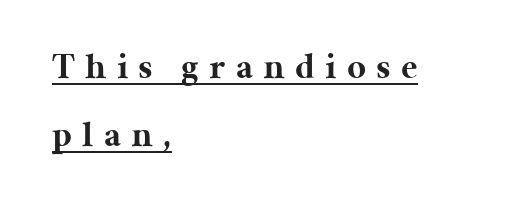
The image shows 37 px bold serif type, upright; set left-aligned, line spacing 1.83x, unusually wide letter spacing (+0.28 em), underlined; medium stroke contrast and a medium x-height.
